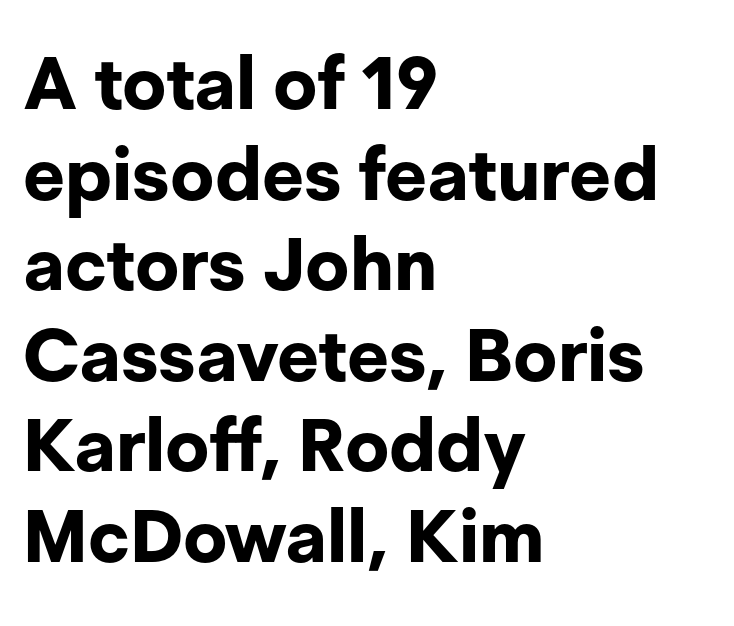
The image shows 73 px bold sans-serif type, upright; set left-aligned, line spacing 1.24x, normal letter spacing, not underlined; low stroke contrast and a medium x-height.
